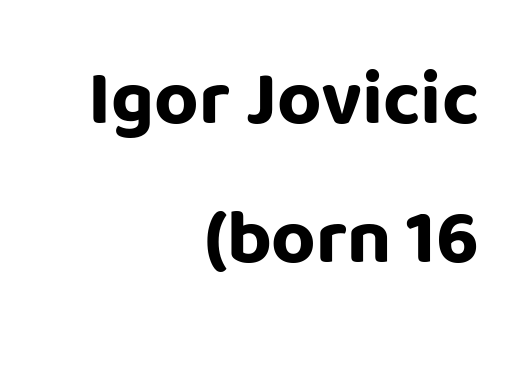
The image shows 77 px bold sans-serif type, upright; set right-aligned, line spacing 1.81x, normal letter spacing, not underlined; low stroke contrast and a large x-height.
